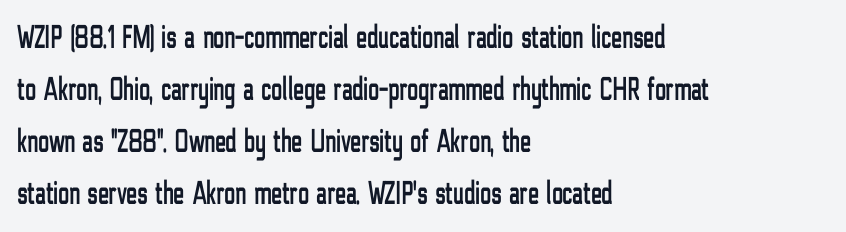
The image shows 33 px condensed sans-serif type, upright; set left-aligned, normal line spacing (1.58x), normal letter spacing, not underlined; low stroke contrast and a medium x-height.
